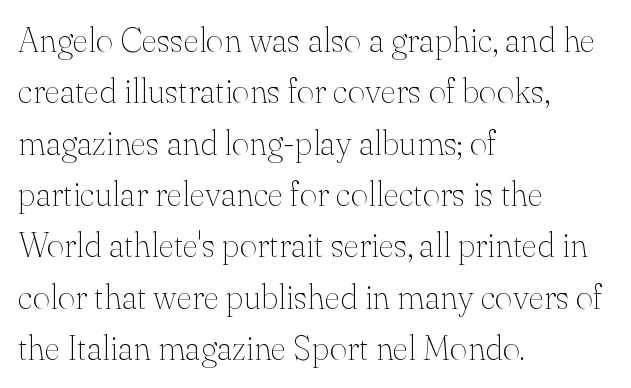
{"serif": "yes", "italic": "no", "bold": "no", "weight": "thin", "width": "normal", "stroke_contrast": "medium", "x_height": "small", "monospaced": "no", "underline": "no", "align": "left", "line_spacing": "normal", "line_spacing_ratio": 1.51, "letter_spacing": "normal", "letter_spacing_em": 0.0, "glyph_px": 34}
